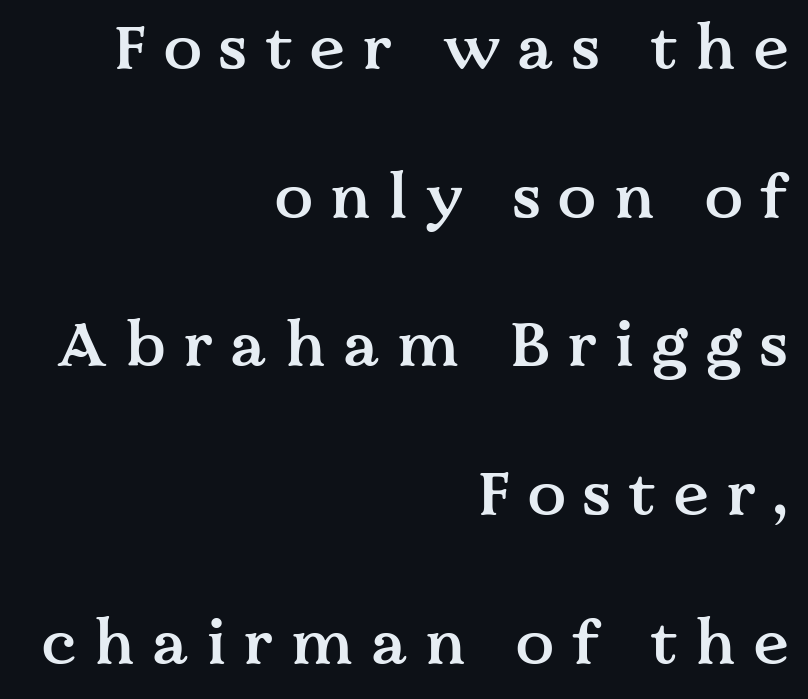
Q: Is the text bold? A: Semi-bold.
Q: Is the text italic (slanted)? A: No, it is upright.
Q: Is the typeface a serif or a sans-serif typeface? A: Serif.
Q: Is the text underlined? A: No.
Q: How is the paragraph aligned? A: Right-aligned.
Q: Is the spacing between letters normal or unusually wide? A: Unusually wide.
Q: Is the spacing between lines tight, normal or loose? A: Loose.
Q: Width (condensed, normal, or wide)? A: Normal.
Q: Stroke contrast? A: Medium.
Q: x-height? A: Medium.
Q: Monospaced? A: No.
